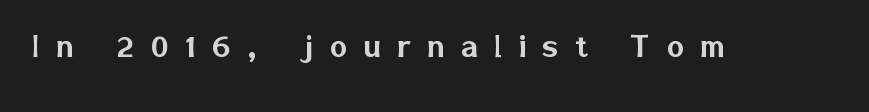
{"serif": "no", "italic": "no", "width": "normal", "stroke_contrast": "low", "x_height": "medium", "monospaced": "no", "underline": "no", "letter_spacing": "wide", "letter_spacing_em": 0.45, "glyph_px": 37}
